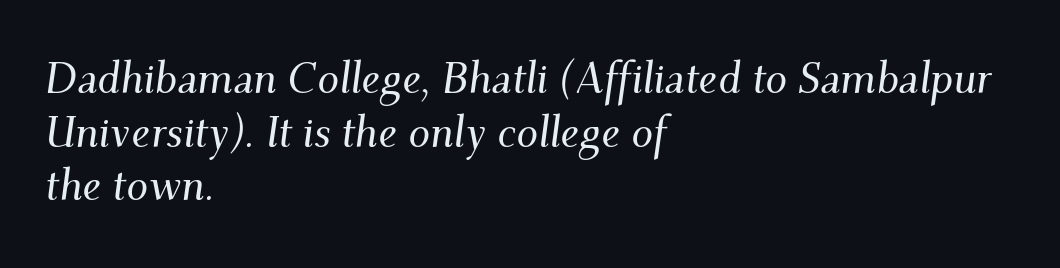
Yep, that's italic — everything's leaning. These lines are composed in type with serifs. Type without underlining. The passage shown is typed in a proportional face where columns would drift.
